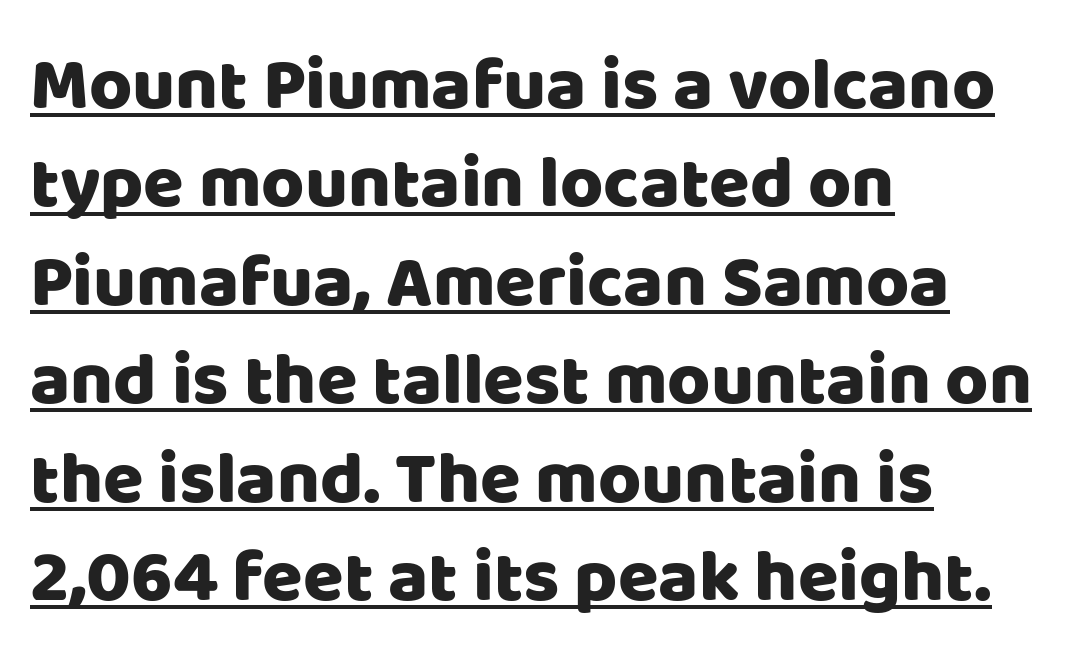
The image shows 74 px sans-serif type, upright; set left-aligned, normal line spacing (1.33x), normal letter spacing, underlined; low stroke contrast and a large x-height.
